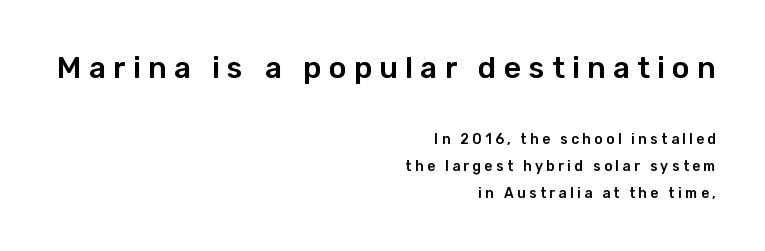
The image shows 30 px sans-serif type, upright; set right-aligned, loose line spacing (1.91x), unusually wide letter spacing (+0.24 em), not underlined; the first (top) block is 2.14x larger; low stroke contrast and a medium x-height.
